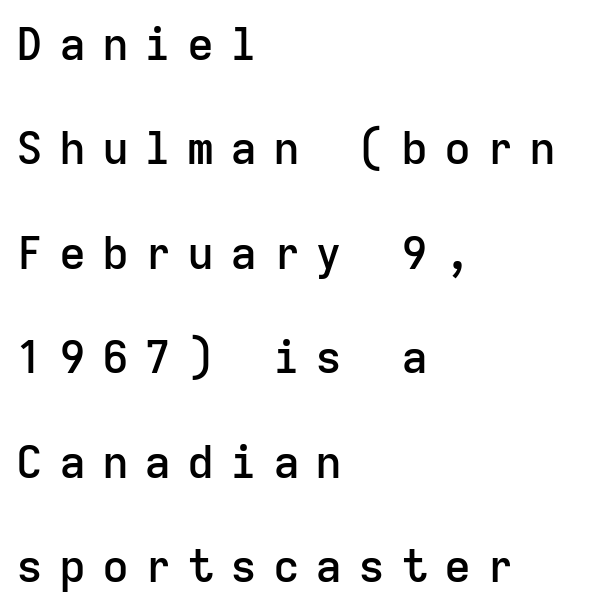
Q: Is the text bold? A: Semi-bold.
Q: Is the text italic (slanted)? A: No, it is upright.
Q: Is the typeface a serif or a sans-serif typeface? A: Sans-serif.
Q: Is the text underlined? A: No.
Q: How is the paragraph aligned? A: Left-aligned.
Q: Is the spacing between letters normal or unusually wide? A: Unusually wide.
Q: Is the spacing between lines tight, normal or loose? A: Loose.
Q: Width (condensed, normal, or wide)? A: Normal.
Q: Stroke contrast? A: Low.
Q: x-height? A: Medium.
Q: Monospaced? A: Yes.
